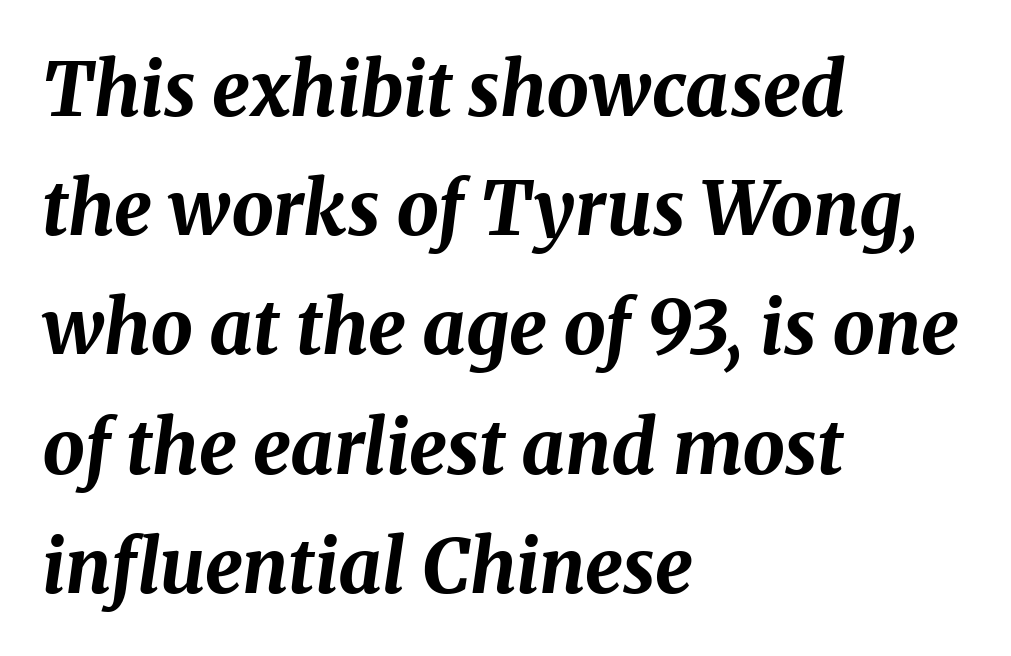
{"italic": "yes", "lean": "right", "slant_degrees": 8, "bold": "yes", "weight": "bold", "width": "normal", "stroke_contrast": "medium", "x_height": "medium", "monospaced": "no", "underline": "no", "align": "left", "line_spacing": "normal", "line_spacing_ratio": 1.59, "letter_spacing": "normal", "letter_spacing_em": 0.0, "glyph_px": 75}
